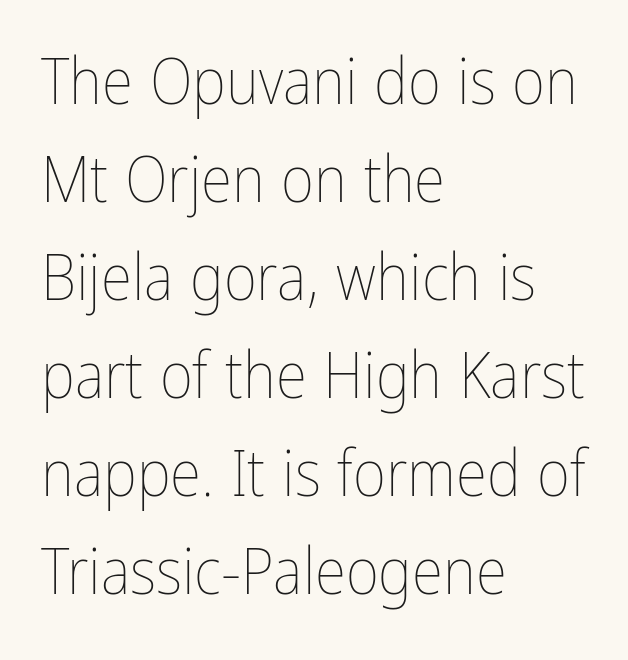
The image shows 64 px thin, condensed type, upright; set left-aligned, normal line spacing (1.53x), normal letter spacing, not underlined; low stroke contrast and a medium x-height.
